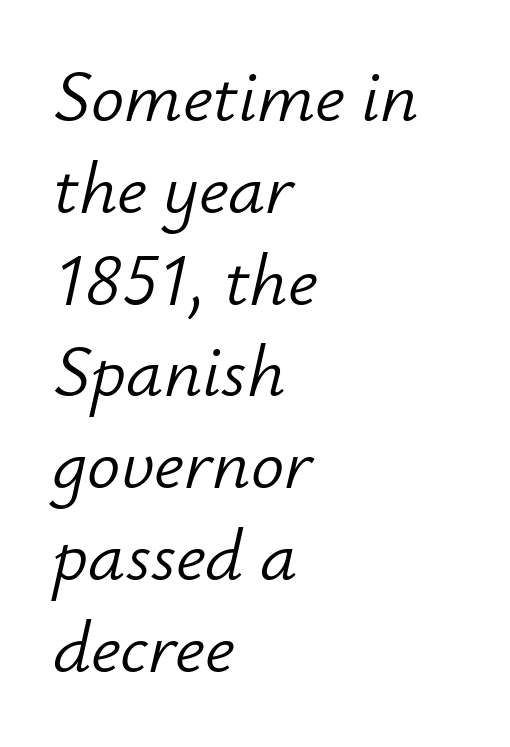
{"italic": "yes", "lean": "right", "slant_degrees": 12, "bold": "no", "weight": "light", "width": "normal", "stroke_contrast": "low", "x_height": "small", "monospaced": "no", "underline": "no", "align": "left", "line_spacing_ratio": 1.24, "letter_spacing": "normal", "letter_spacing_em": 0.0, "glyph_px": 74}
